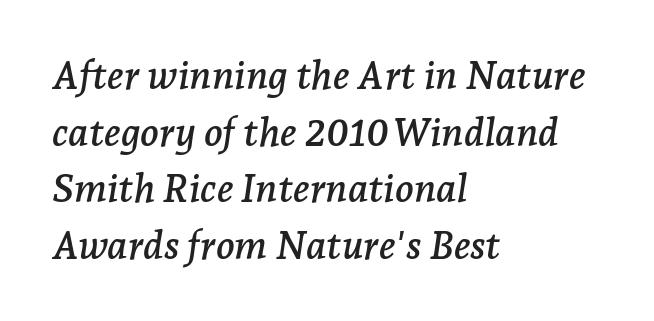
The glyphs are unaccompanied by any horizontal stroke below them. Normally led — the rows are evenly, conventionally spaced. Observe the serifs anchoring each vertical stroke in this sample. A classic flush-left, rag-right setting is used for this passage. This sample uses an oblique cut, with every glyph tilted off the vertical. These lines are rendered in a variable-pitch font.
